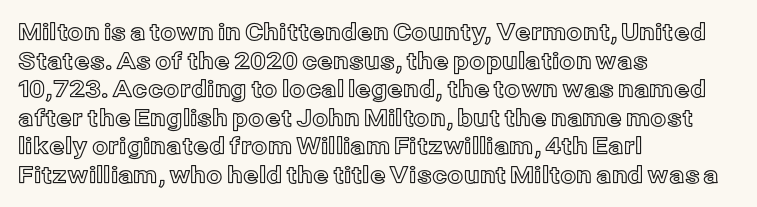
Each line starts at the same left margin while the right side varies. This sample uses plain, unmodified letter spacing. Only glyphs here, with clear space below each row. The letters stand upright; this is a roman face.
